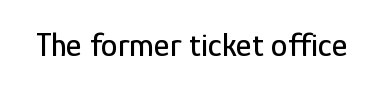
The image shows 34 px condensed sans-serif type, upright; set normal letter spacing, not underlined; low stroke contrast and a medium x-height.
